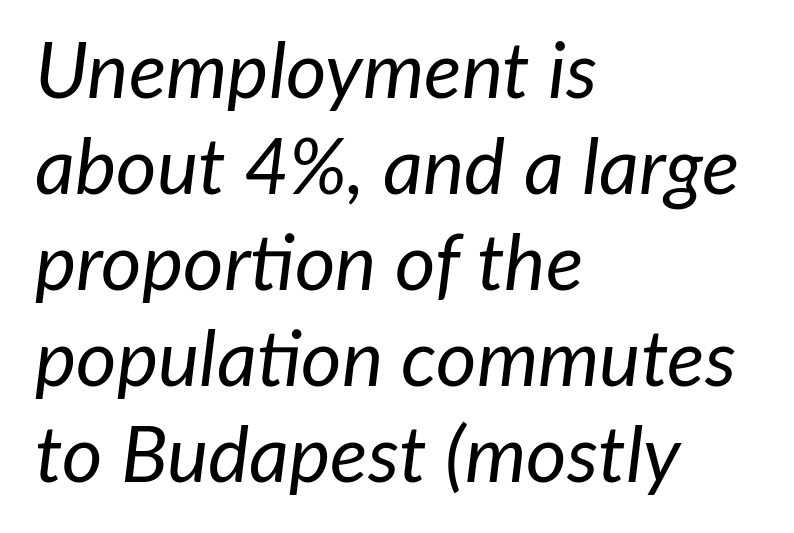
The image shows 78 px regular-weight type, italic (leaning right); set left-aligned, line spacing 1.23x, normal letter spacing, not underlined; low stroke contrast and a medium x-height.
